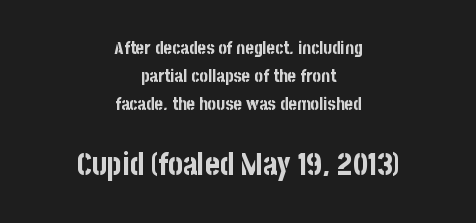
{"serif": "no", "italic": "no", "bold": "yes", "weight": "bold", "width": "condensed", "stroke_contrast": "low", "x_height": "large", "monospaced": "no", "underline": "no", "align": "center", "line_spacing": "normal", "line_spacing_ratio": 1.55, "letter_spacing": "normal", "letter_spacing_em": 0.0, "larger_block": "second", "size_ratio": 1.72, "glyph_px": 31}
